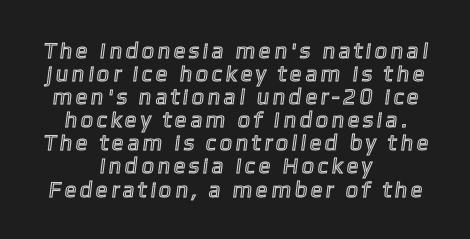
{"underline": "no", "align": "center", "line_spacing": "tight", "line_spacing_ratio": 1.05, "glyph_px": 22}
